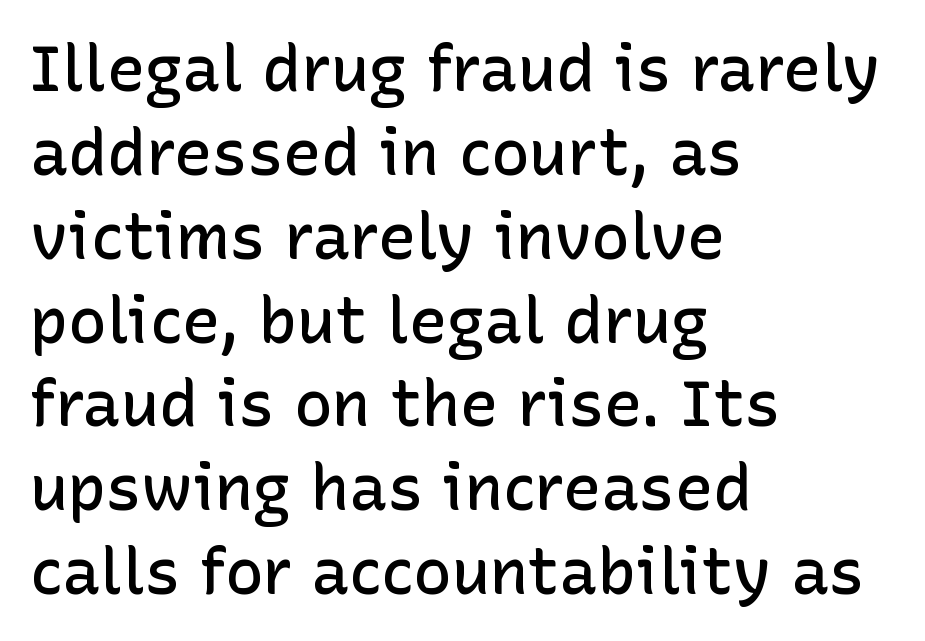
You could call the tracking neutral — neither tight nor loose. Note: no serifs on the glyphs. The rendering uses a moderate line-height, typical for paragraphs. A somewhat darkened texture: the type is semibold rather than bold.
